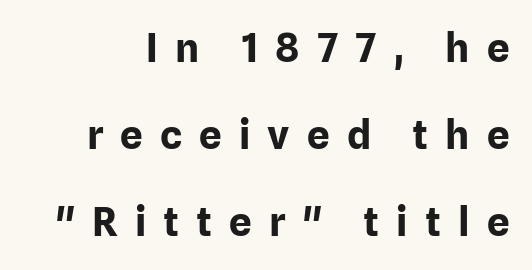
{"serif": "no", "italic": "no", "bold": "yes", "weight": "bold", "width": "normal", "stroke_contrast": "low", "x_height": "medium", "monospaced": "no", "underline": "no", "line_spacing": "loose", "line_spacing_ratio": 2.18, "letter_spacing": "wide", "letter_spacing_em": 0.43, "glyph_px": 40}
